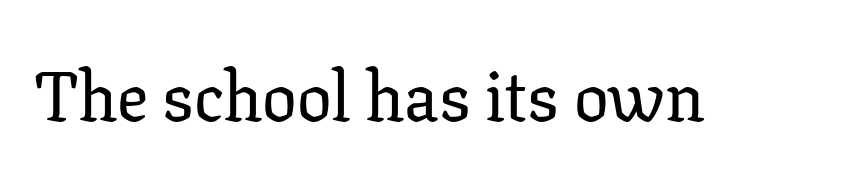
The image shows 69 px serif type, upright; set normal letter spacing, not underlined; low stroke contrast and a medium x-height.
